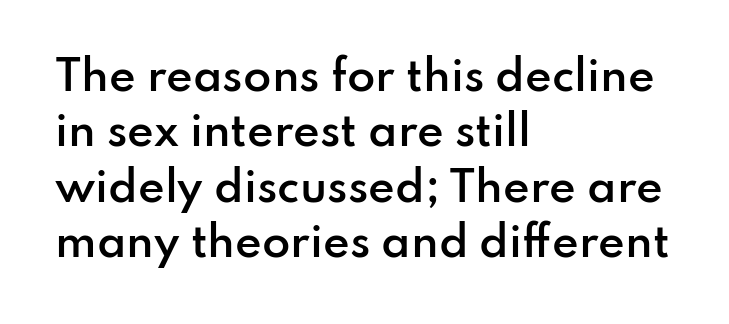
The letters carry no serifs — their stems end cleanly without finishing strokes. How are the letters spaced? Ordinarily, with no added tracking. The vertical gap from one line to the next is medium. These lines are rendered in a variable-pitch font. Nobody drew a line under any word here. Teacher's note: observe the even left margin — that is flush-left alignment.
